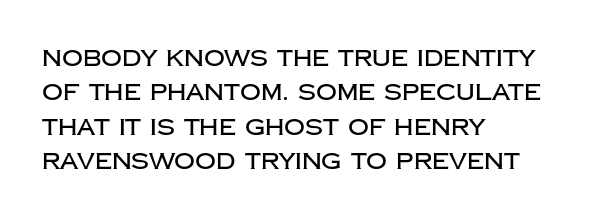
If you drew a ruler down the left edge, every line would touch it. Any mark beneath the type? The region is blank. Vertical spacing — default. It's the straight-up-and-down kind of type.
